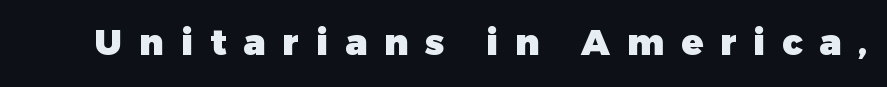
Q: Is the text bold? A: Yes.
Q: Is the text italic (slanted)? A: No, it is upright.
Q: Is the typeface a serif or a sans-serif typeface? A: Sans-serif.
Q: Is the text underlined? A: No.
Q: Is the spacing between letters normal or unusually wide? A: Unusually wide.
Q: Width (condensed, normal, or wide)? A: Normal.
Q: Stroke contrast? A: Low.
Q: x-height? A: Medium.
Q: Monospaced? A: No.
